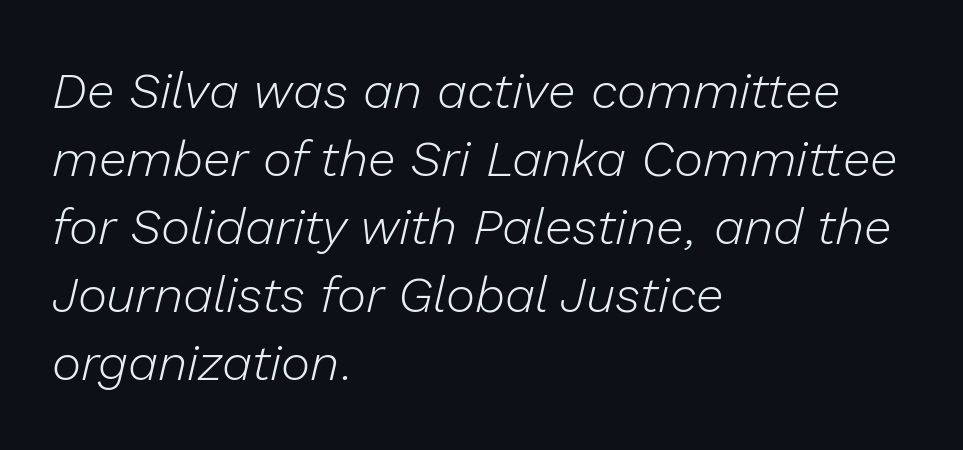
Q: Is the text bold? A: No.
Q: Is the text italic (slanted)? A: Yes, it leans right by about 13 degrees.
Q: Is the text underlined? A: No.
Q: How is the paragraph aligned? A: Left-aligned.
Q: Is the spacing between letters normal or unusually wide? A: Normal.
Q: Is the spacing between lines tight, normal or loose? A: Normal.
Q: Width (condensed, normal, or wide)? A: Normal.
Q: Stroke contrast? A: Low.
Q: x-height? A: Medium.
Q: Monospaced? A: No.
